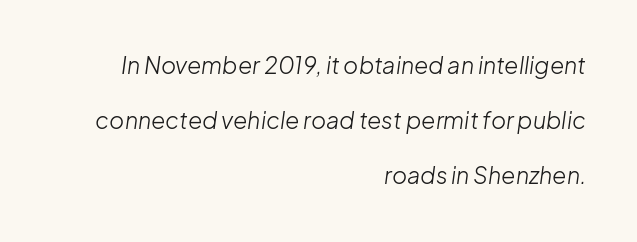
Caption: face not bold, strokes unweighted. Has an underline been added? It has not. Leading is clearly above the norm, producing a sparse column. A typesetter would mark this as italic. The paragraph has a hard right edge and a soft left edge.
